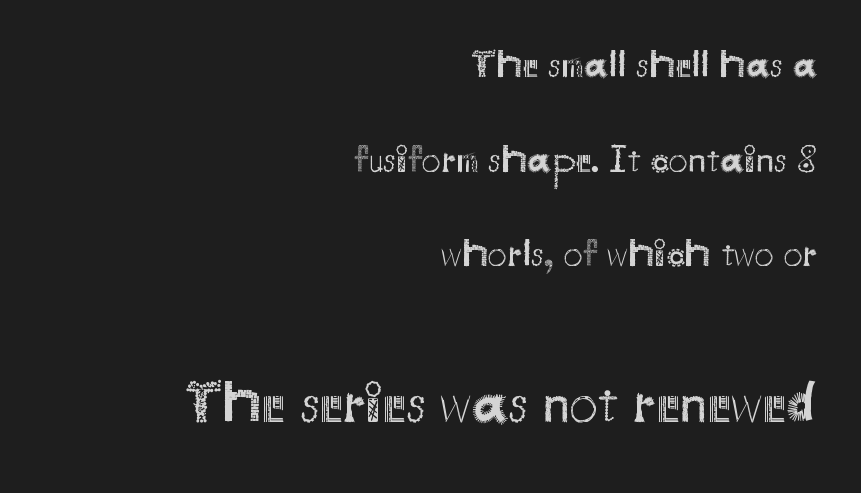
The image shows 57 px regular-weight sans-serif type, upright; set right-aligned, loose line spacing (2.49x), normal letter spacing, not underlined; the second (bottom) block is 1.5x larger; medium stroke contrast and a small x-height.
